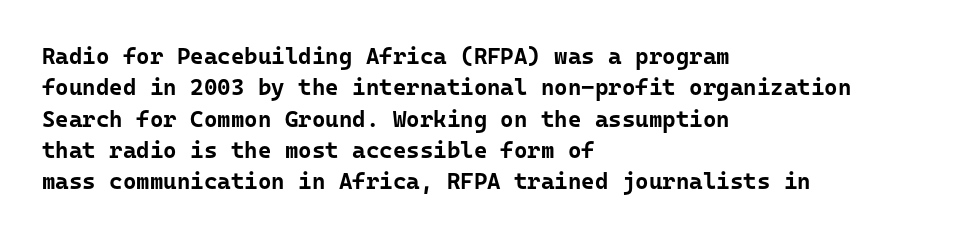
If you drew a line through each stem, it would be perfectly vertical. The face used here has the dense, thick strokes of a bold. All the whitespace from short lines collects on the right. Observe the ordinary spacing: letters are neighbours, not strangers. Rule under the text: the space is simply empty.
